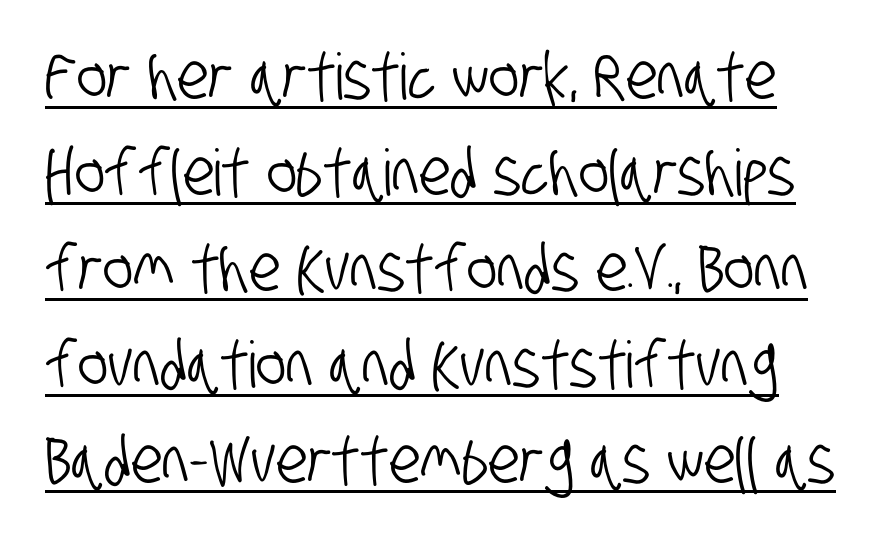
The image shows 64 px condensed sans-serif type; set normal line spacing (1.5x), normal letter spacing, underlined; low stroke contrast and a large x-height.
